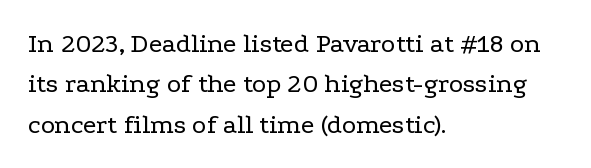
The passage shown stacks its lines at a standard gap. Students, note that the glyphs here touch the page at normal intervals. This reads as an unemphasized weight, regular at the heaviest. Typeset ragged right — the left edge is the straight one. No italicization has been applied; the sample stays upright.
